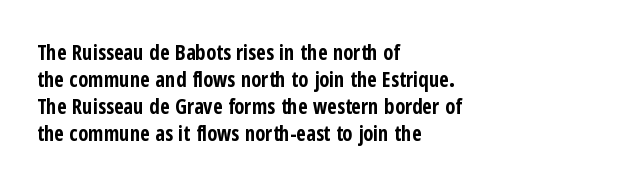
Q: Is the text bold? A: Yes.
Q: Is the text italic (slanted)? A: No, it is upright.
Q: Is the text underlined? A: No.
Q: How is the paragraph aligned? A: Left-aligned.
Q: Is the spacing between letters normal or unusually wide? A: Normal.
Q: Is the spacing between lines tight, normal or loose? A: Normal.
